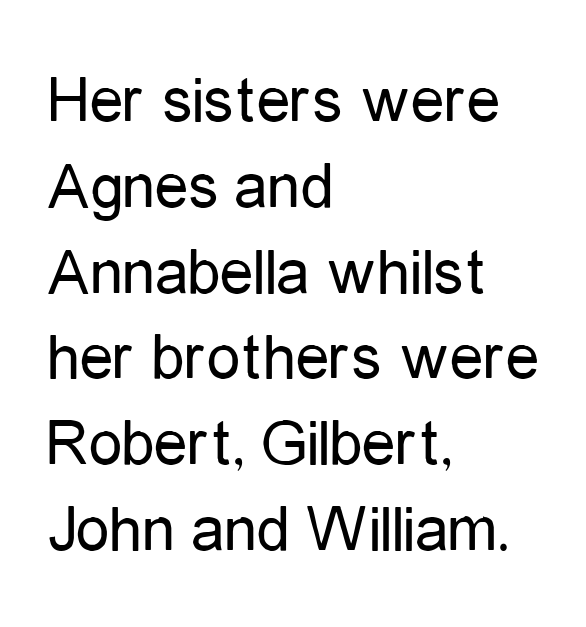
The image shows 67 px regular-weight, condensed sans-serif type, upright; set left-aligned, normal line spacing (1.28x), normal letter spacing, not underlined; low stroke contrast and a medium x-height.
